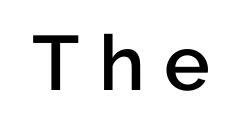
In terms of weight, the rendering is demibold, just under bold. The face used here is a sans, in the tradition of grotesques and geometrics. The string is rendered with underlining switched off. Think of a printed novel: that variable character pitch is what you see here. The tracking reads as deliberately expanded to a designer's eye.
